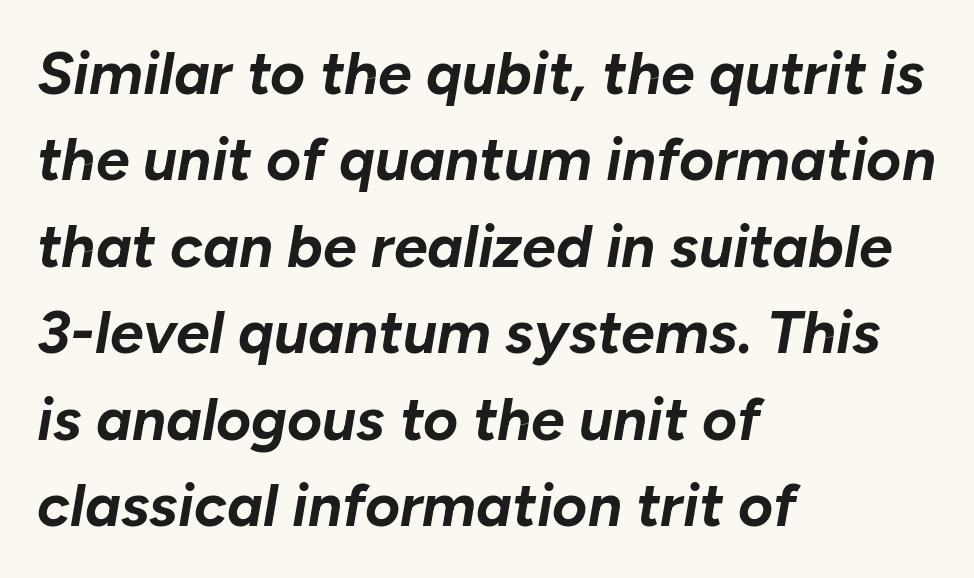
The image shows 60 px bold type, italic (leaning right); set left-aligned, normal line spacing (1.44x), normal letter spacing, not underlined; low stroke contrast and a medium x-height.
